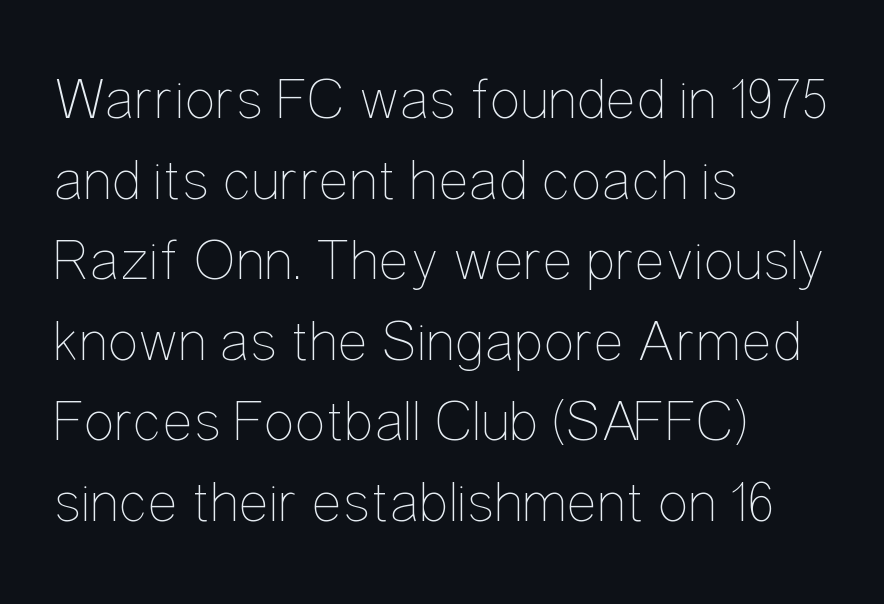
{"italic": "no", "bold": "no", "weight": "thin", "width": "condensed", "stroke_contrast": "low", "x_height": "medium", "monospaced": "no", "underline": "no", "align": "left", "line_spacing": "normal", "line_spacing_ratio": 1.39, "letter_spacing": "normal", "letter_spacing_em": 0.0, "glyph_px": 58}
